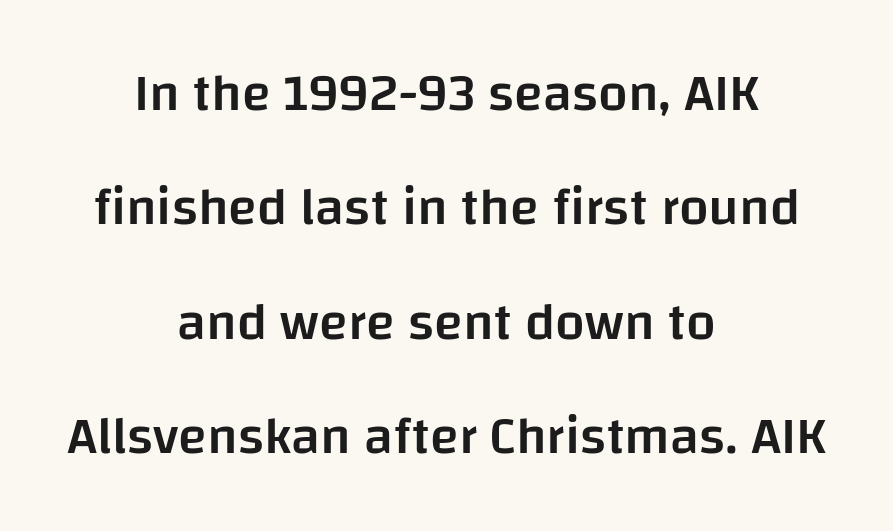
The image shows 53 px semibold sans-serif type, upright; set centered, loose line spacing (2.16x), normal letter spacing, not underlined; low stroke contrast and a large x-height.
